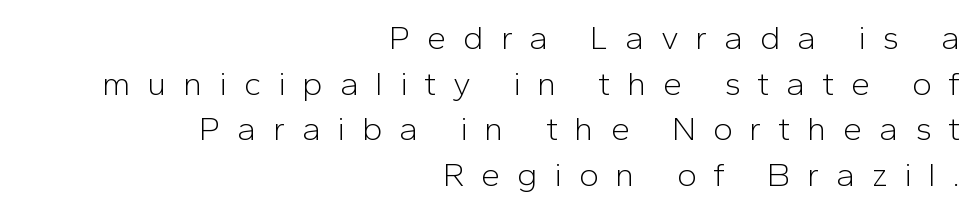
Q: Is the text bold? A: No.
Q: Is the text italic (slanted)? A: No, it is upright.
Q: Is the typeface a serif or a sans-serif typeface? A: Sans-serif.
Q: Is the text underlined? A: No.
Q: How is the paragraph aligned? A: Right-aligned.
Q: Is the spacing between letters normal or unusually wide? A: Unusually wide.
Q: Is the spacing between lines tight, normal or loose? A: Normal.
Q: Width (condensed, normal, or wide)? A: Normal.
Q: Stroke contrast? A: Low.
Q: x-height? A: Medium.
Q: Monospaced? A: No.
